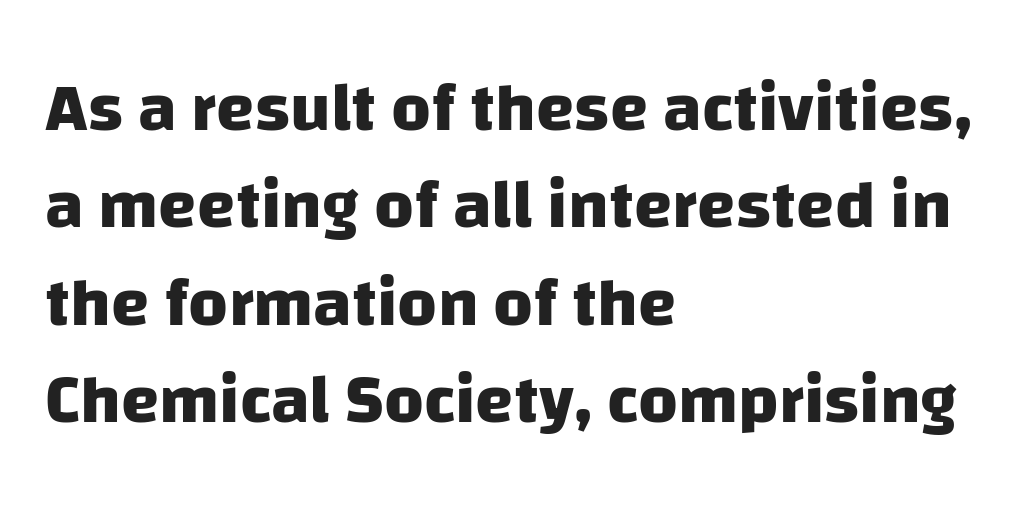
The image shows 69 px heavy sans-serif type; set left-aligned, normal line spacing (1.41x), normal letter spacing, not underlined; low stroke contrast and a large x-height.
